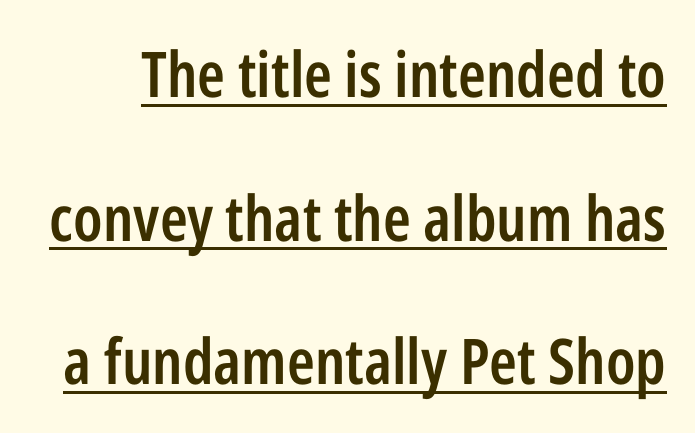
{"serif": "no", "italic": "no", "bold": "semi", "weight": "semibold", "width": "condensed", "stroke_contrast": "low", "x_height": "medium", "monospaced": "no", "underline": "yes", "line_spacing": "loose", "line_spacing_ratio": 2.28, "letter_spacing": "normal", "letter_spacing_em": 0.0, "glyph_px": 63}
